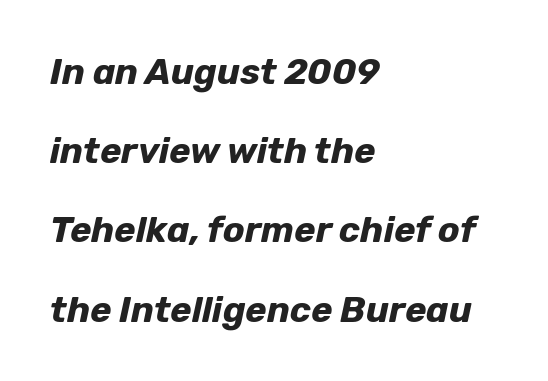
The passage shown is typed in a proportional face where columns would drift. The compositor pushed each line to the left boundary. The rendering uses a large line-height, opening up the rows. Each row of text sits above clean, open space. Slanted lettering throughout. Is the letter spacing exaggerated? No — it looks like the ordinary default.
